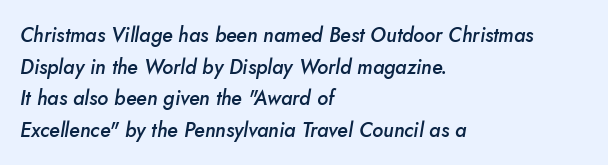
{"italic": "yes", "lean": "right", "slant_degrees": 5, "bold": "semi", "underline": "no", "align": "left", "line_spacing": "normal", "line_spacing_ratio": 1.58, "letter_spacing": "normal", "letter_spacing_em": 0.0, "glyph_px": 20}
